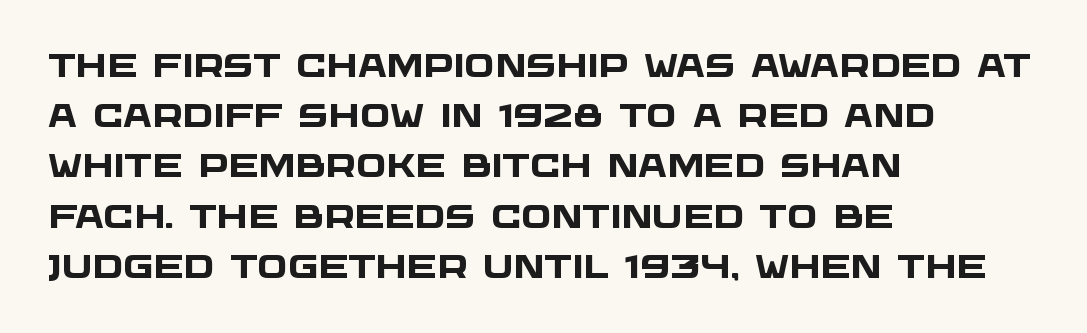
Q: Is the text bold? A: Yes.
Q: Is the typeface a serif or a sans-serif typeface? A: Sans-serif.
Q: Is the text underlined? A: No.
Q: How is the paragraph aligned? A: Left-aligned.
Q: Is the spacing between letters normal or unusually wide? A: Normal.
Q: Is the spacing between lines tight, normal or loose? A: Normal.
Q: Width (condensed, normal, or wide)? A: Wide.
Q: Stroke contrast? A: Low.
Q: x-height? A: Large.
Q: Monospaced? A: No.
